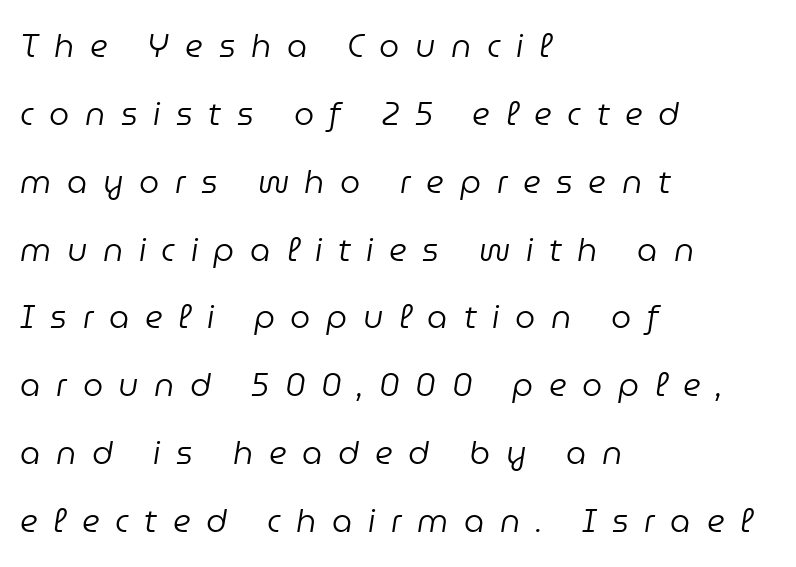
Q: Is the text bold? A: No.
Q: Is the text italic (slanted)? A: Yes, it leans right by about 9 degrees.
Q: Is the text underlined? A: No.
Q: How is the paragraph aligned? A: Left-aligned.
Q: Is the spacing between letters normal or unusually wide? A: Unusually wide.
Q: Is the spacing between lines tight, normal or loose? A: Loose.
Q: Width (condensed, normal, or wide)? A: Normal.
Q: Stroke contrast? A: Low.
Q: x-height? A: Medium.
Q: Monospaced? A: No.
